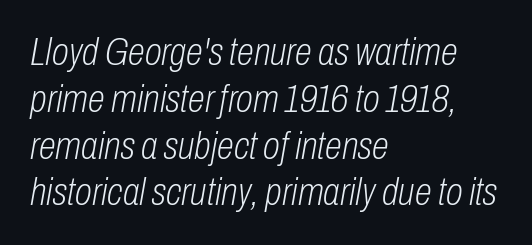
{"italic": "yes", "lean": "right", "slant_degrees": 10, "bold": "no", "weight": "light", "width": "condensed", "stroke_contrast": "low", "x_height": "medium", "monospaced": "no", "underline": "no", "align": "left", "line_spacing_ratio": 1.2, "letter_spacing": "normal", "letter_spacing_em": 0.0, "glyph_px": 39}
